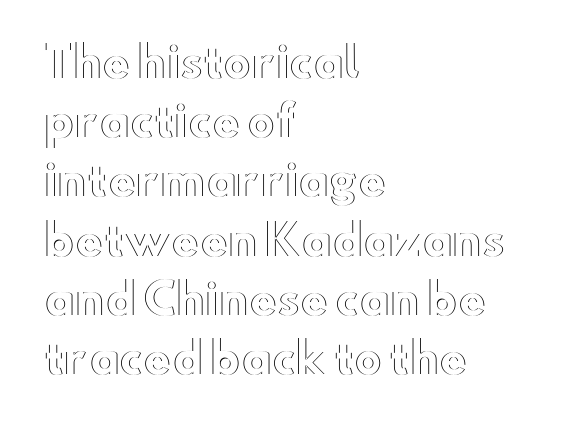
The image shows 42 px wide type, upright; set left-aligned, normal line spacing (1.41x), normal letter spacing, not underlined; a small x-height.
